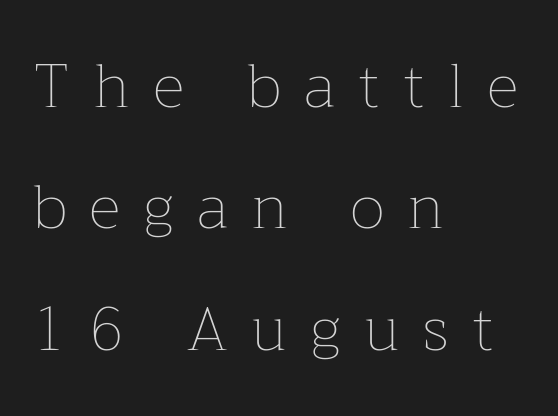
Q: Is the text bold? A: No.
Q: Is the text italic (slanted)? A: No, it is upright.
Q: Is the text underlined? A: No.
Q: How is the paragraph aligned? A: Left-aligned.
Q: Is the spacing between letters normal or unusually wide? A: Unusually wide.
Q: Is the spacing between lines tight, normal or loose? A: Loose.
Q: Width (condensed, normal, or wide)? A: Normal.
Q: Stroke contrast? A: Low.
Q: x-height? A: Medium.
Q: Monospaced? A: No.
